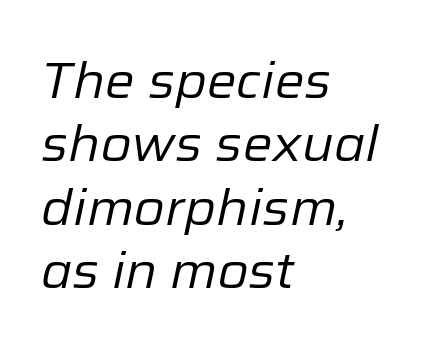
The cut favours lightness, reaching ordinary text weight at its darkest. This is oblique type, the kind used for emphasis or titles. The setting favours the left margin, as ordinary paragraphs usually do. Horizontal bands of white between lines are of average thickness.
